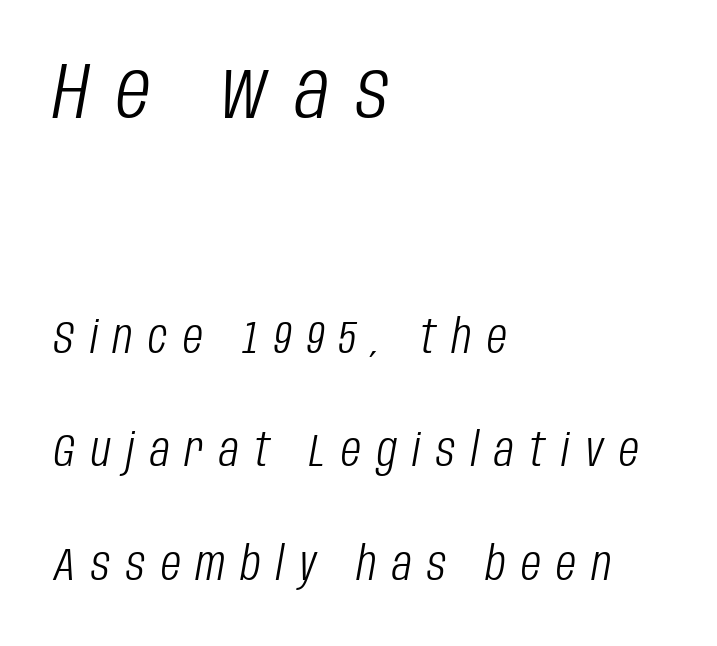
The image shows 80 px light, condensed type, italic (leaning right); set left-aligned, loose line spacing (2.47x), unusually wide letter spacing (+0.34 em), not underlined; the first (top) block is 1.74x larger; low stroke contrast and a large x-height.
